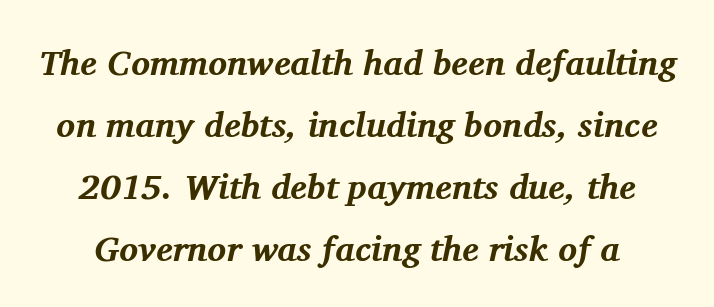
Looks like regular typesetting: each glyph gets only the width it needs. The baseline area is clear. You can tell it's italic because the verticals aren't actually vertical. Summary of weight: heavy, a full bold. The horizontal fit of the characters is conventional and even.
